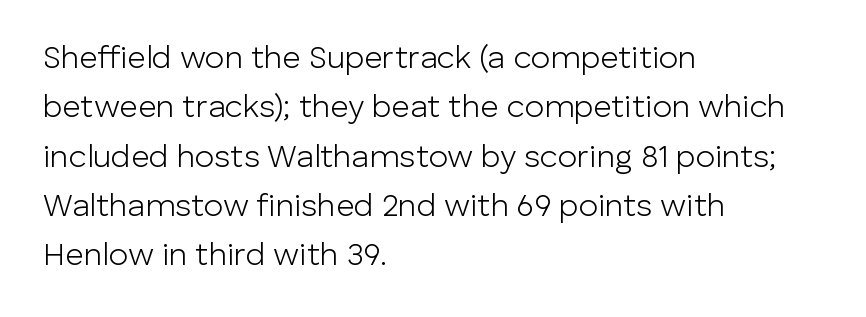
The image shows 32 px light sans-serif type, upright; set left-aligned, normal line spacing (1.54x), normal letter spacing, not underlined; low stroke contrast and a medium x-height.
